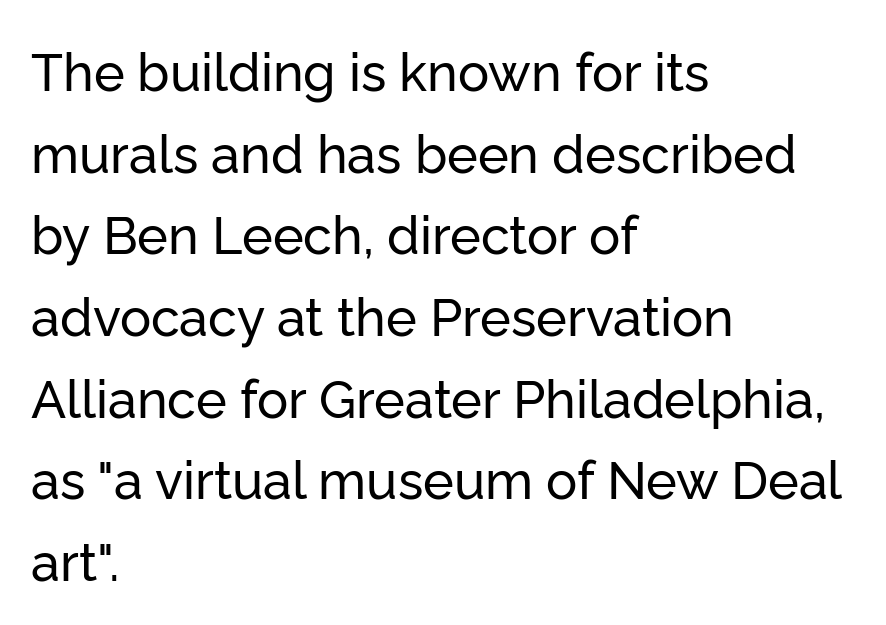
The image shows 52 px sans-serif type, upright; set left-aligned, normal line spacing (1.57x), normal letter spacing, not underlined; low stroke contrast and a medium x-height.
